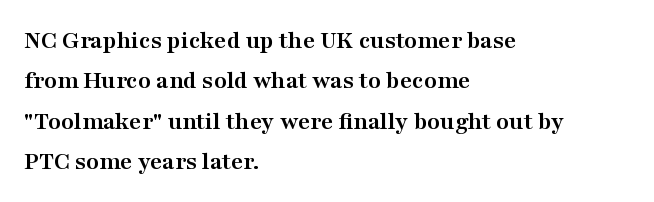
Q: Is the text bold? A: Yes.
Q: Is the text italic (slanted)? A: No, it is upright.
Q: Is the text underlined? A: No.
Q: How is the paragraph aligned? A: Left-aligned.
Q: Is the spacing between letters normal or unusually wide? A: Normal.
Q: Is the spacing between lines tight, normal or loose? A: Normal.
